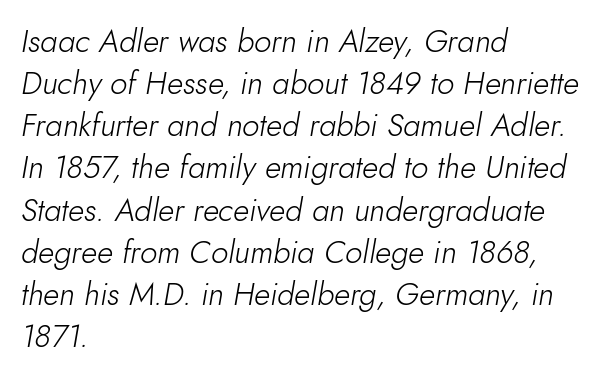
Short note: letters normally spaced. The passage shown stacks its lines at a standard gap. Typeset ragged right — the left edge is the straight one. Is this a fixed-width face? No — the glyphs have proportional, varying widths. Rule under the text: the space is simply empty.
